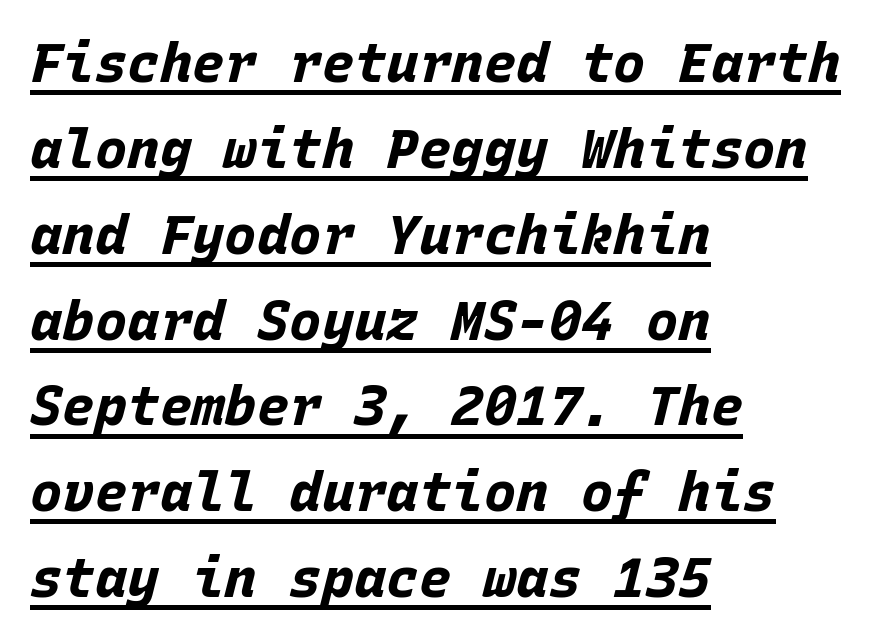
Q: Is the text bold? A: Yes.
Q: Is the text italic (slanted)? A: Yes, it leans right by about 15 degrees.
Q: Is the text underlined? A: Yes.
Q: How is the paragraph aligned? A: Left-aligned.
Q: Is the spacing between letters normal or unusually wide? A: Normal.
Q: Is the spacing between lines tight, normal or loose? A: Normal.
Q: Width (condensed, normal, or wide)? A: Normal.
Q: Stroke contrast? A: Low.
Q: x-height? A: Large.
Q: Monospaced? A: Yes.
